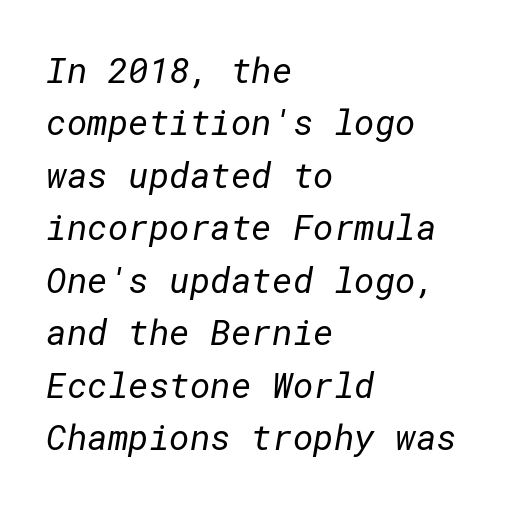
Q: Is the text bold? A: No.
Q: Is the typeface a serif or a sans-serif typeface? A: Sans-serif.
Q: Is the text underlined? A: No.
Q: How is the paragraph aligned? A: Left-aligned.
Q: Is the spacing between letters normal or unusually wide? A: Normal.
Q: Is the spacing between lines tight, normal or loose? A: Normal.
Q: Width (condensed, normal, or wide)? A: Normal.
Q: Stroke contrast? A: Low.
Q: x-height? A: Medium.
